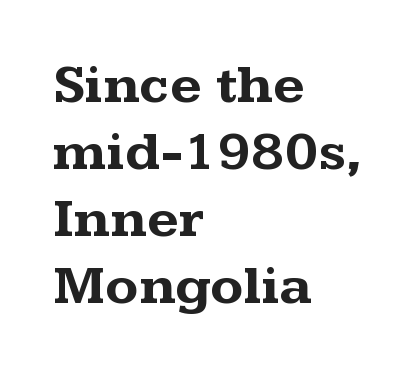
Q: Is the text bold? A: Yes.
Q: Is the text italic (slanted)? A: No, it is upright.
Q: Is the typeface a serif or a sans-serif typeface? A: Serif.
Q: Is the text underlined? A: No.
Q: How is the paragraph aligned? A: Left-aligned.
Q: Is the spacing between letters normal or unusually wide? A: Normal.
Q: Width (condensed, normal, or wide)? A: Wide.
Q: Stroke contrast? A: Medium.
Q: x-height? A: Medium.
Q: Monospaced? A: No.
